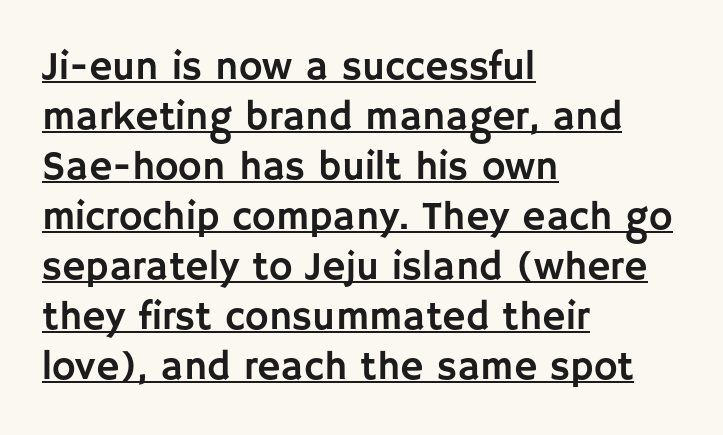
The sample's only ornament is a line tracing under the words. Caption: multi-line text, flush left, ragged right. The font's upright variant was chosen for this text. Look at the tracking — it's just the regular setting, nothing added. Think of a printed novel: that variable character pitch is what you see here.
